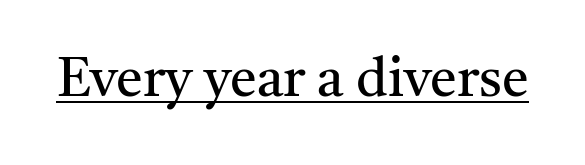
The image shows 54 px regular-weight serif type, upright; set normal letter spacing, underlined; medium stroke contrast and a medium x-height.
